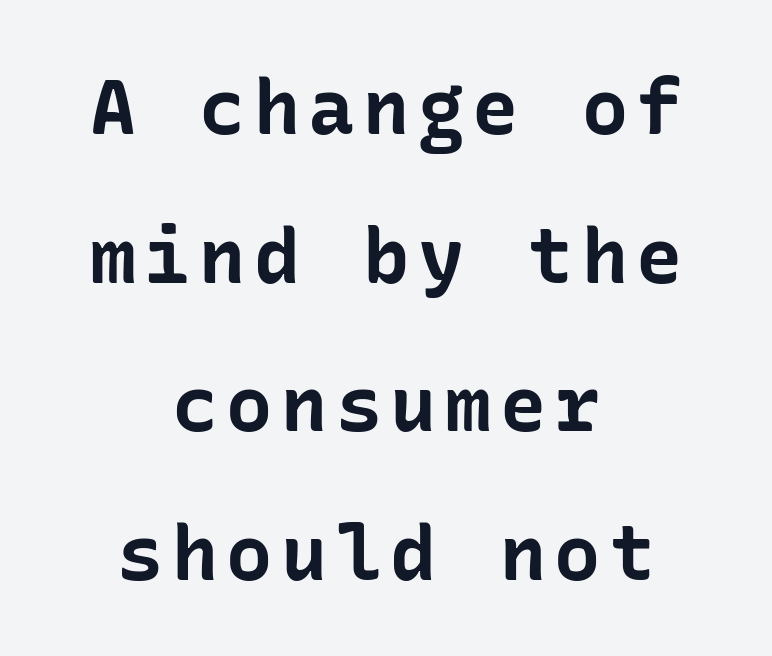
Q: Is the text bold? A: Yes.
Q: Is the text italic (slanted)? A: No, it is upright.
Q: Is the typeface a serif or a sans-serif typeface? A: Sans-serif.
Q: Is the text underlined? A: No.
Q: How is the paragraph aligned? A: Centered.
Q: Is the spacing between lines tight, normal or loose? A: Loose.
Q: Width (condensed, normal, or wide)? A: Normal.
Q: Stroke contrast? A: Low.
Q: x-height? A: Medium.
